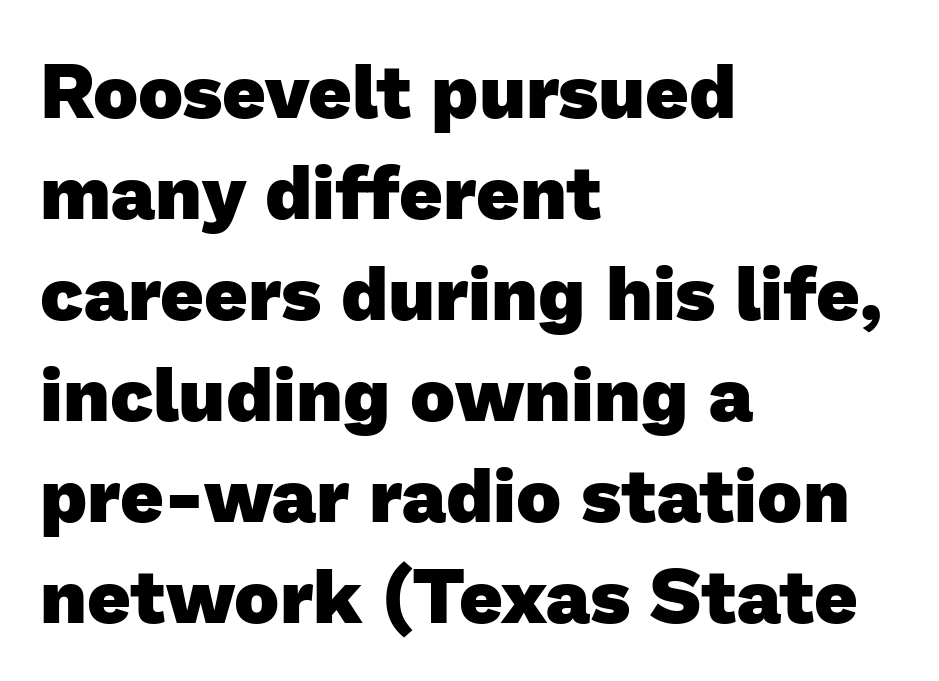
{"serif": "no", "bold": "yes", "weight": "heavy", "width": "normal", "stroke_contrast": "low", "x_height": "medium", "monospaced": "no", "underline": "no", "align": "left", "line_spacing": "normal", "line_spacing_ratio": 1.33, "letter_spacing": "normal", "letter_spacing_em": 0.0, "glyph_px": 76}
